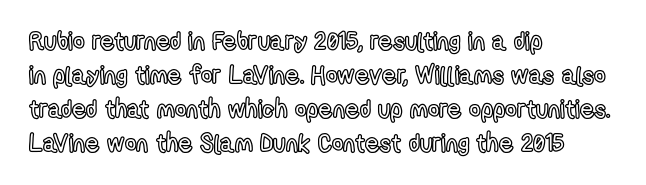
{"italic": "no", "underline": "no", "align": "left", "line_spacing": "normal", "line_spacing_ratio": 1.36, "letter_spacing": "normal", "letter_spacing_em": 0.0, "glyph_px": 25}
